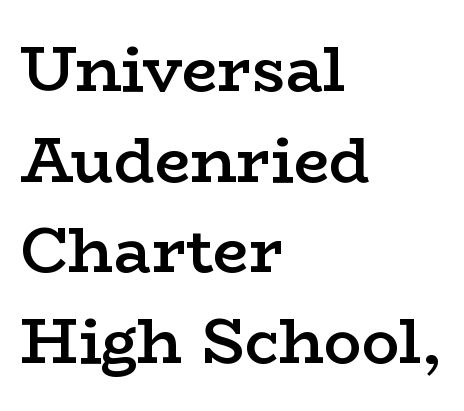
The image shows 63 px semibold, wide serif type, upright; set left-aligned, normal line spacing (1.44x), normal letter spacing, not underlined; low stroke contrast and a medium x-height.
